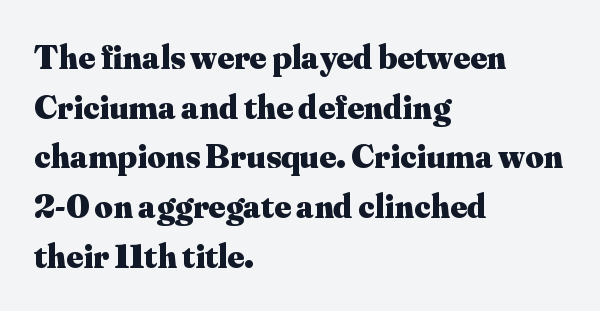
The image shows 35 px heavy serif type, upright; set left-aligned, normal line spacing (1.42x), normal letter spacing, not underlined; medium stroke contrast and a small x-height.
